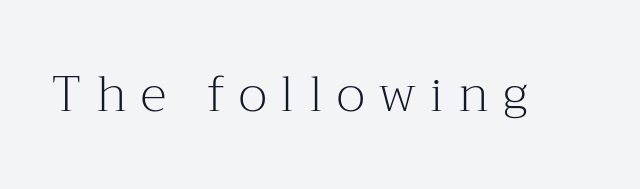
The image shows 50 px light serif type, upright; set unusually wide letter spacing (+0.28 em), not underlined; medium stroke contrast and a medium x-height.
